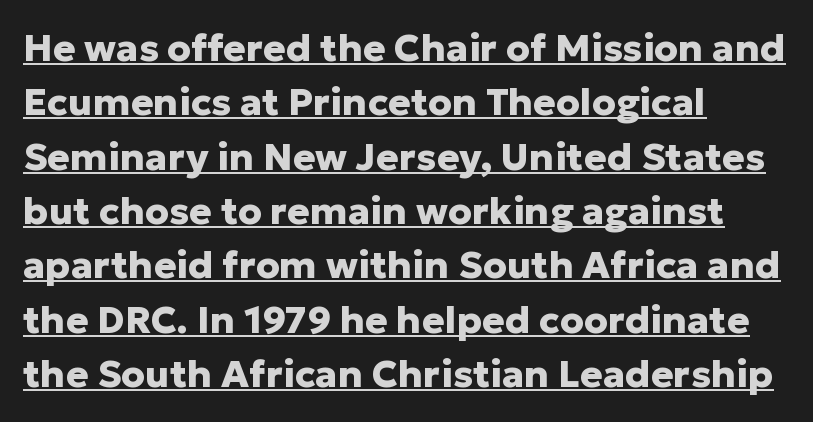
{"serif": "no", "italic": "no", "bold": "yes", "weight": "heavy", "width": "normal", "stroke_contrast": "low", "x_height": "medium", "monospaced": "no", "underline": "yes", "align": "left", "line_spacing": "normal", "line_spacing_ratio": 1.43, "letter_spacing": "normal", "letter_spacing_em": 0.0, "glyph_px": 38}
